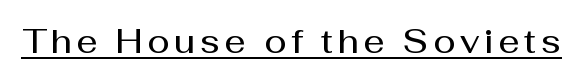
Q: Is the text bold? A: Semi-bold.
Q: Is the text italic (slanted)? A: No, it is upright.
Q: Is the typeface a serif or a sans-serif typeface? A: Sans-serif.
Q: Is the text underlined? A: Yes.
Q: Width (condensed, normal, or wide)? A: Normal.
Q: Stroke contrast? A: Medium.
Q: x-height? A: Medium.
Q: Monospaced? A: No.
